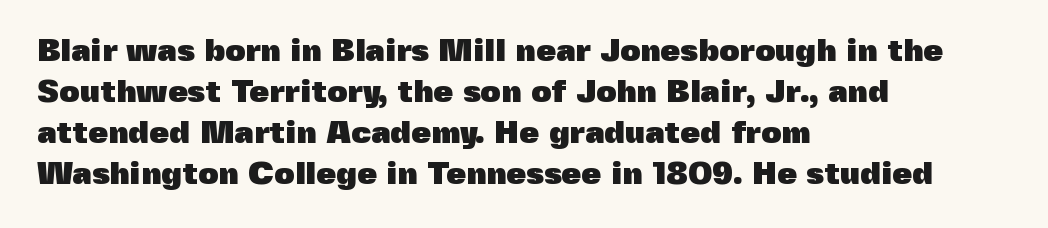
Varying glyph widths throughout — classic text-font behaviour. The axis of the letterforms is exactly vertical. The passage is arranged the way most books set body copy — flush left. The leading is moderate, giving the passage an even texture. The strip under each line holds only bare page.
